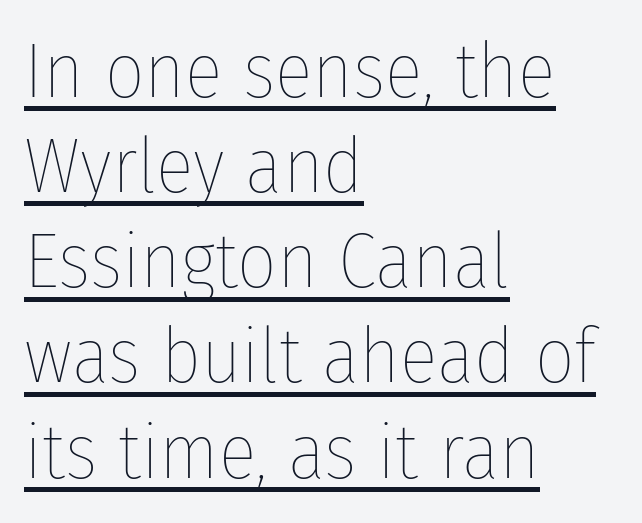
The image shows 78 px thin, condensed type, upright; set left-aligned, line spacing 1.22x, normal letter spacing, underlined; low stroke contrast and a medium x-height.
